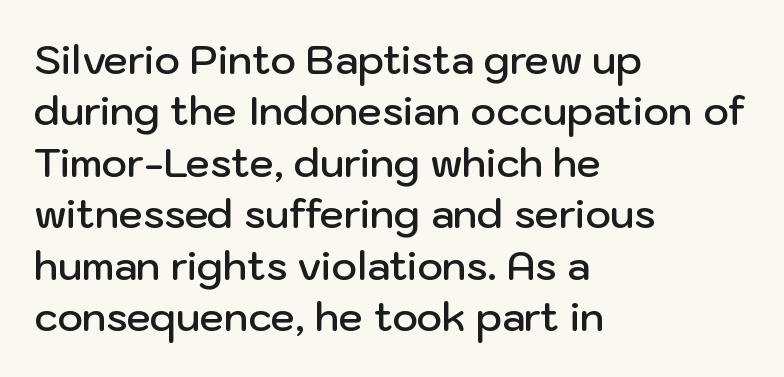
Q: Is the text bold? A: Semi-bold.
Q: Is the text italic (slanted)? A: No, it is upright.
Q: Is the typeface a serif or a sans-serif typeface? A: Sans-serif.
Q: Is the text underlined? A: No.
Q: How is the paragraph aligned? A: Left-aligned.
Q: Is the spacing between letters normal or unusually wide? A: Normal.
Q: Is the spacing between lines tight, normal or loose? A: Normal.
Q: Width (condensed, normal, or wide)? A: Normal.
Q: Stroke contrast? A: Low.
Q: x-height? A: Medium.
Q: Monospaced? A: No.
